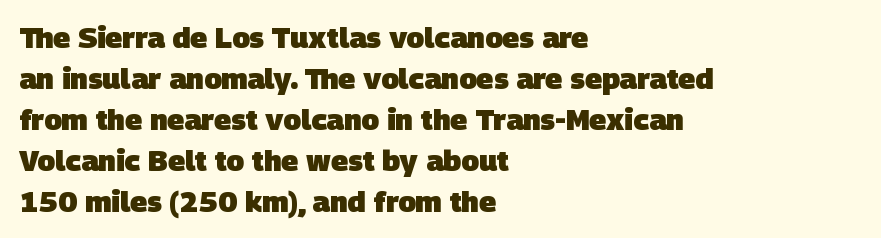
{"serif": "no", "bold": "yes", "weight": "heavy", "width": "normal", "stroke_contrast": "low", "x_height": "large", "monospaced": "no", "underline": "no", "align": "left", "line_spacing": "normal", "line_spacing_ratio": 1.41, "letter_spacing": "normal", "letter_spacing_em": 0.0, "glyph_px": 29}
